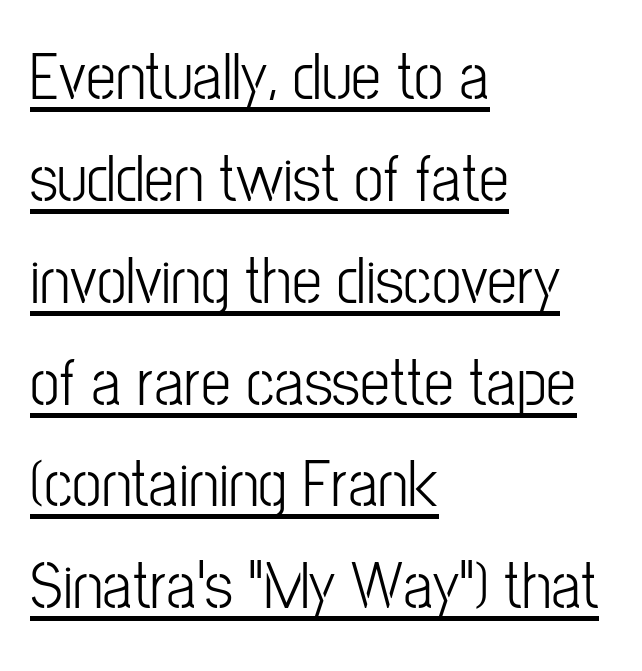
The image shows 67 px condensed sans-serif type, upright; set left-aligned, normal line spacing (1.52x), normal letter spacing, underlined; low stroke contrast and a medium x-height.
